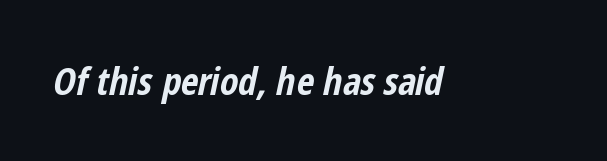
Look at the stroke-to-counter ratio: heavy, a bold. The font's italic variant was chosen for this text. Unmarked baselines from the first word to the last. Students, note that the glyphs here touch the page at normal intervals. Spacing verdict: proportional, widths tailored to each character.
